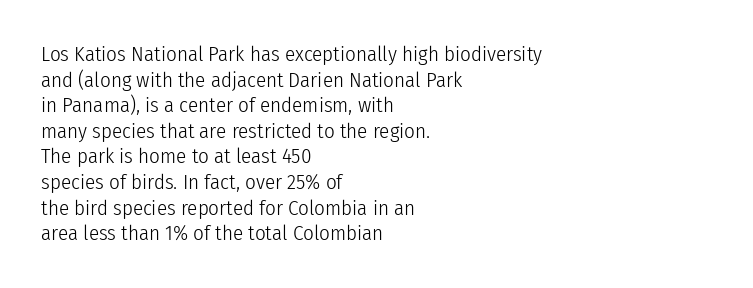
Does extra space separate the letters? No, they use regular spacing. The passage is arranged the way most books set body copy — flush left. The area under the type is left untouched. The face looks like a standard text weight, possibly lighter. Notice how the stems are strictly vertical — no italics here.
